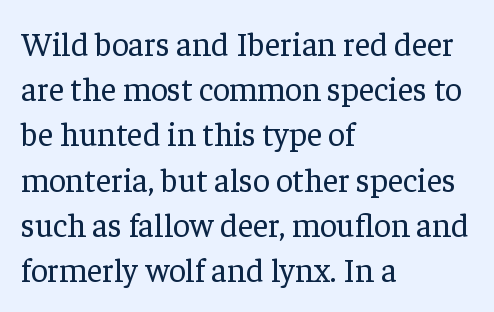
The image shows 33 px regular-weight serif type, upright; set left-aligned, normal line spacing (1.37x), normal letter spacing, not underlined; low stroke contrast and a medium x-height.
